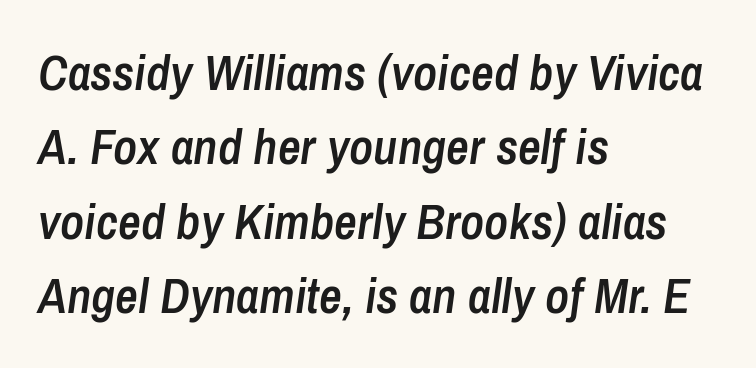
{"italic": "yes", "lean": "right", "slant_degrees": 8, "bold": "semi", "weight": "semibold", "width": "condensed", "stroke_contrast": "low", "x_height": "medium", "monospaced": "no", "underline": "no", "align": "left", "line_spacing": "normal", "line_spacing_ratio": 1.49, "letter_spacing": "normal", "letter_spacing_em": 0.0, "glyph_px": 50}
